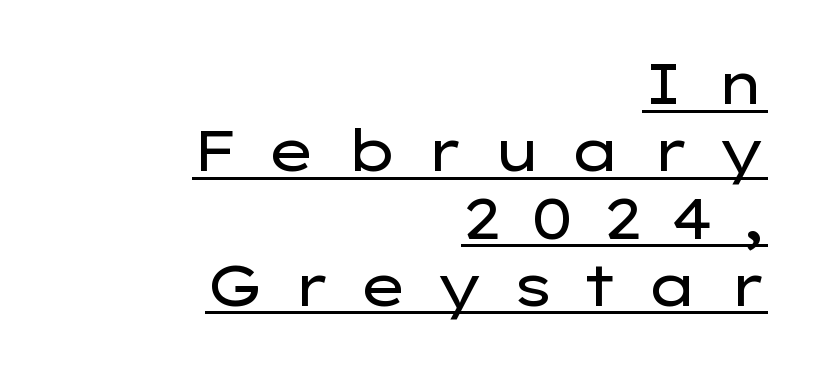
Q: Is the text bold? A: No.
Q: Is the text italic (slanted)? A: No, it is upright.
Q: Is the typeface a serif or a sans-serif typeface? A: Sans-serif.
Q: Is the text underlined? A: Yes.
Q: How is the paragraph aligned? A: Right-aligned.
Q: Is the spacing between letters normal or unusually wide? A: Unusually wide.
Q: Width (condensed, normal, or wide)? A: Wide.
Q: Stroke contrast? A: Low.
Q: x-height? A: Medium.
Q: Monospaced? A: No.
